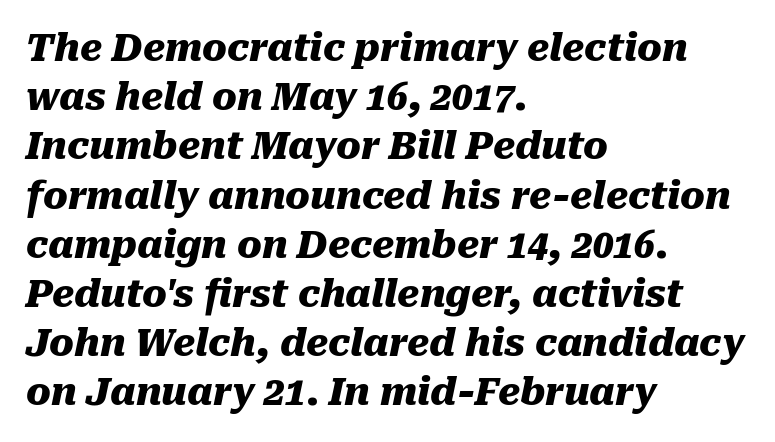
{"italic": "yes", "lean": "right", "slant_degrees": 10, "bold": "yes", "weight": "heavy", "width": "normal", "stroke_contrast": "medium", "x_height": "medium", "monospaced": "no", "underline": "no", "align": "left", "line_spacing": "normal", "line_spacing_ratio": 1.33, "letter_spacing": "normal", "letter_spacing_em": 0.0, "glyph_px": 37}
